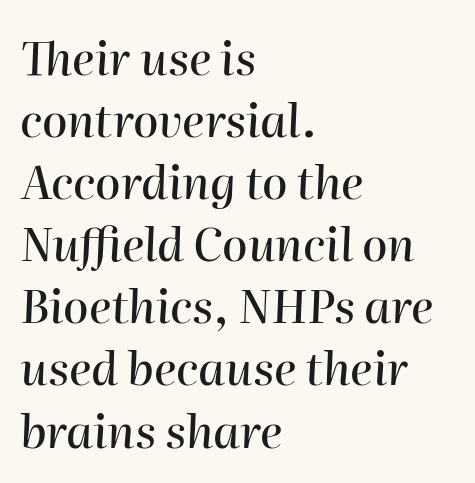
The image shows 46 px text type, italic (leaning right); set left-aligned, normal line spacing (1.35x), normal letter spacing, not underlined; high stroke contrast and a medium x-height.
